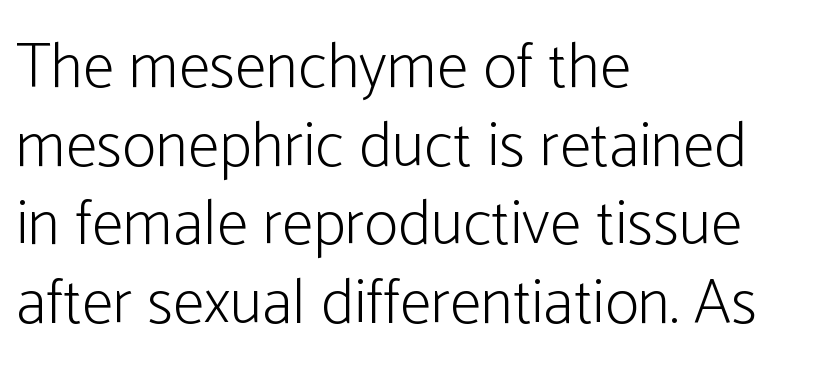
The image shows 64 px light, condensed sans-serif type, upright; set left-aligned, line spacing 1.23x, normal letter spacing, not underlined; low stroke contrast and a medium x-height.
